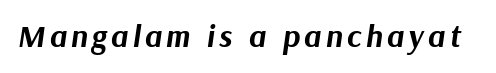
Q: Is the text bold? A: Yes.
Q: Is the text italic (slanted)? A: Yes, it leans right by about 9 degrees.
Q: Is the text underlined? A: No.
Q: Width (condensed, normal, or wide)? A: Normal.
Q: Stroke contrast? A: Medium.
Q: x-height? A: Medium.
Q: Monospaced? A: No.
